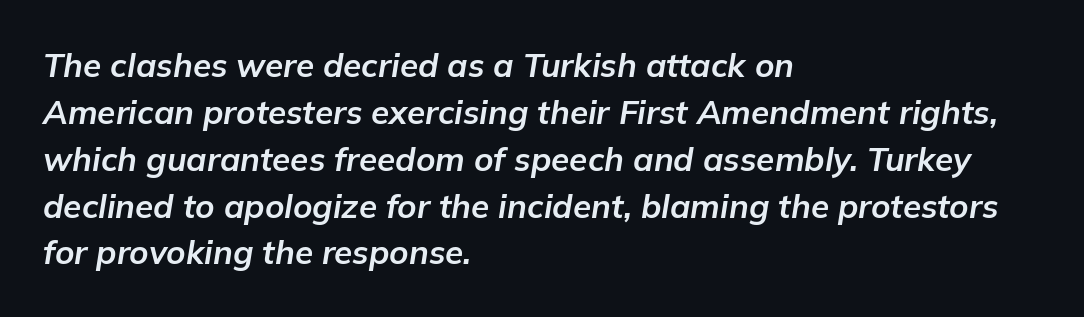
Q: Is the text bold? A: Yes.
Q: Is the text italic (slanted)? A: Yes, it leans right by about 9 degrees.
Q: Is the text underlined? A: No.
Q: How is the paragraph aligned? A: Left-aligned.
Q: Is the spacing between letters normal or unusually wide? A: Normal.
Q: Is the spacing between lines tight, normal or loose? A: Normal.
Q: Width (condensed, normal, or wide)? A: Normal.
Q: Stroke contrast? A: Low.
Q: x-height? A: Medium.
Q: Monospaced? A: No.
